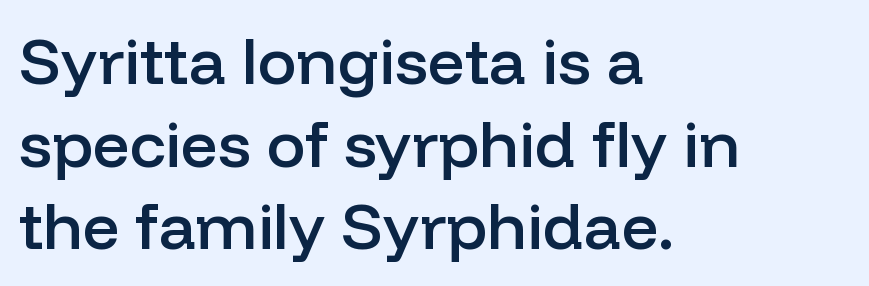
The lines are quadded left. The letters are semibold — heavier than regular but short of a full bold. These lines are rendered in a variable-pitch font. Does the lettering tilt? It doesn't — this is upright. Lines of text with bare space underneath. Baseline-to-baseline distance is the conventional proportion of letter height.
